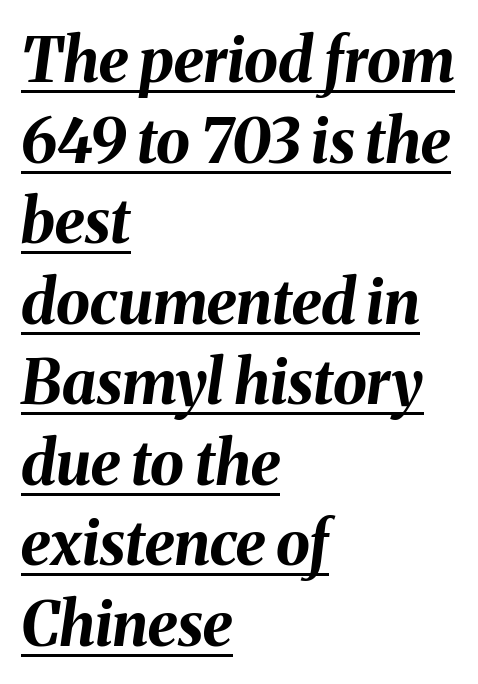
Words appear dense and cohesive because spacing is normal. Designer's note — italics engaged. The rendering uses a moderate line-height, typical for paragraphs. Heavy-handed strokes throughout: this text is bold. Proportional: the letters do not fall into vertical columns.
